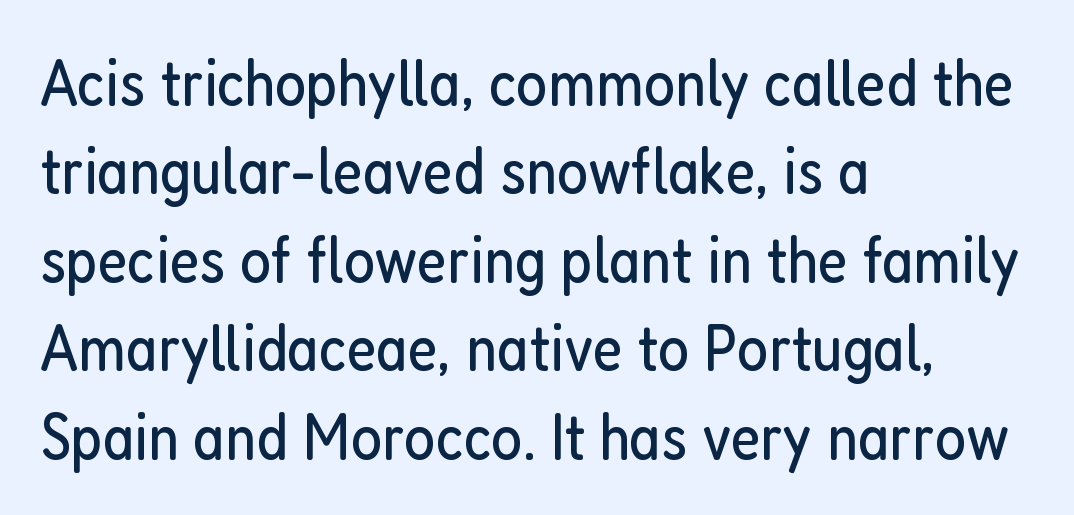
The image shows 66 px regular-weight, condensed sans-serif type, upright; set left-aligned, normal line spacing (1.34x), normal letter spacing, not underlined; low stroke contrast and a medium x-height.
